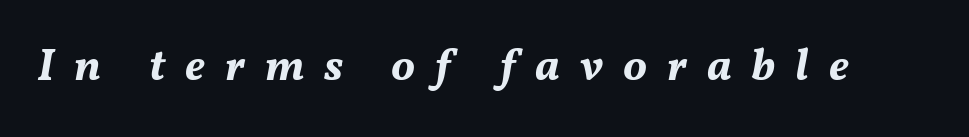
{"italic": "yes", "lean": "right", "slant_degrees": 11, "bold": "yes", "weight": "bold", "width": "normal", "stroke_contrast": "medium", "x_height": "medium", "monospaced": "no", "underline": "no", "letter_spacing": "wide", "letter_spacing_em": 0.44, "glyph_px": 45}
